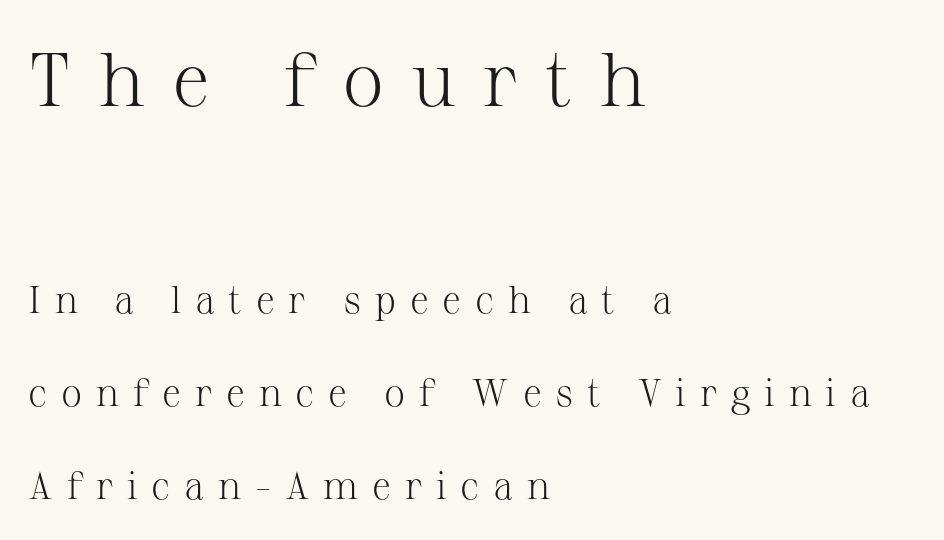
The image shows 76 px light serif type, upright; set left-aligned, loose line spacing (2.44x), unusually wide letter spacing (+0.36 em), not underlined; the first (top) block is 2.0x larger; medium stroke contrast and a medium x-height.
